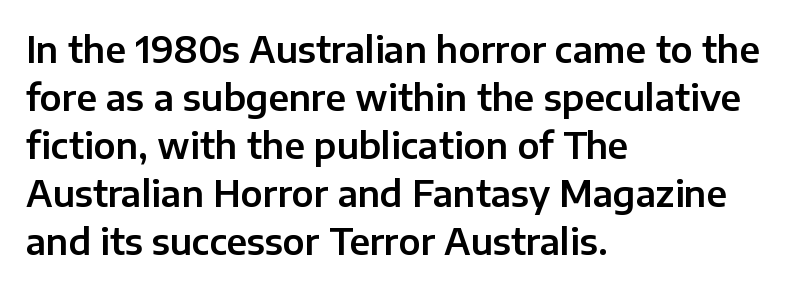
Q: Is the text italic (slanted)? A: No, it is upright.
Q: Is the typeface a serif or a sans-serif typeface? A: Sans-serif.
Q: Is the text underlined? A: No.
Q: How is the paragraph aligned? A: Left-aligned.
Q: Is the spacing between letters normal or unusually wide? A: Normal.
Q: Is the spacing between lines tight, normal or loose? A: Normal.
Q: Width (condensed, normal, or wide)? A: Normal.
Q: Stroke contrast? A: Low.
Q: x-height? A: Medium.
Q: Monospaced? A: No.
